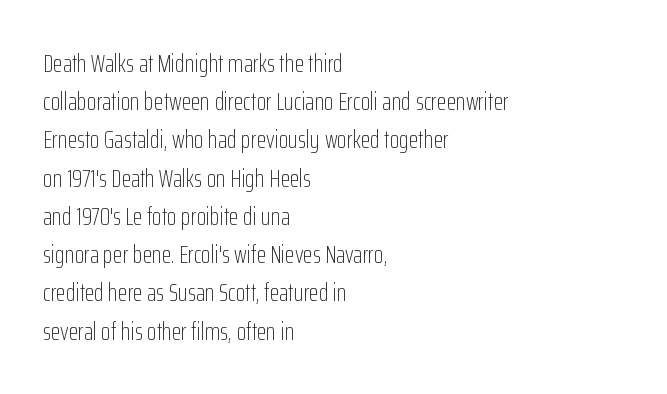
{"italic": "no", "bold": "no", "underline": "no", "align": "left", "line_spacing": "normal", "line_spacing_ratio": 1.53, "letter_spacing": "normal", "letter_spacing_em": 0.0, "glyph_px": 25}
